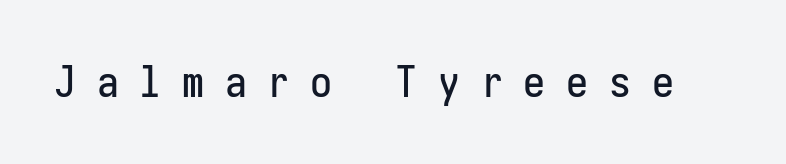
Q: Is the text italic (slanted)? A: No, it is upright.
Q: Is the typeface a serif or a sans-serif typeface? A: Sans-serif.
Q: Is the text underlined? A: No.
Q: Is the spacing between letters normal or unusually wide? A: Unusually wide.
Q: Width (condensed, normal, or wide)? A: Condensed.
Q: Stroke contrast? A: Low.
Q: x-height? A: Medium.
Q: Monospaced? A: Yes.
